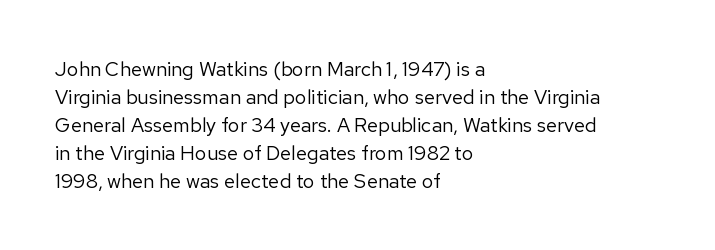
{"italic": "no", "bold": "no", "underline": "no", "align": "left", "line_spacing": "normal", "line_spacing_ratio": 1.4, "letter_spacing": "normal", "letter_spacing_em": 0.0, "glyph_px": 20}
